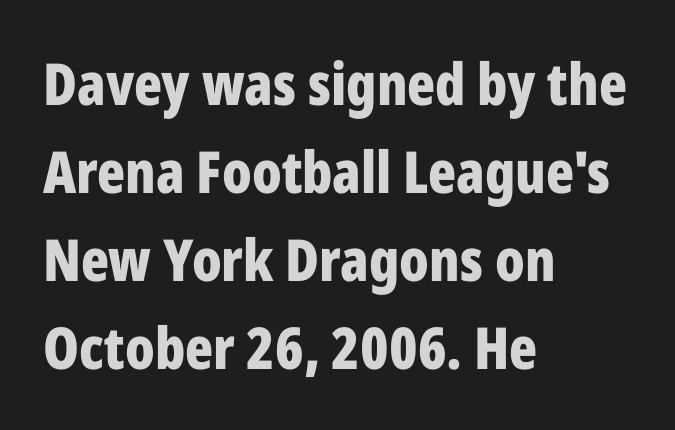
Q: Is the text bold? A: Yes.
Q: Is the text italic (slanted)? A: No, it is upright.
Q: Is the typeface a serif or a sans-serif typeface? A: Sans-serif.
Q: Is the text underlined? A: No.
Q: How is the paragraph aligned? A: Left-aligned.
Q: Is the spacing between letters normal or unusually wide? A: Normal.
Q: Is the spacing between lines tight, normal or loose? A: Normal.
Q: Width (condensed, normal, or wide)? A: Condensed.
Q: Stroke contrast? A: Low.
Q: x-height? A: Medium.
Q: Monospaced? A: No.
